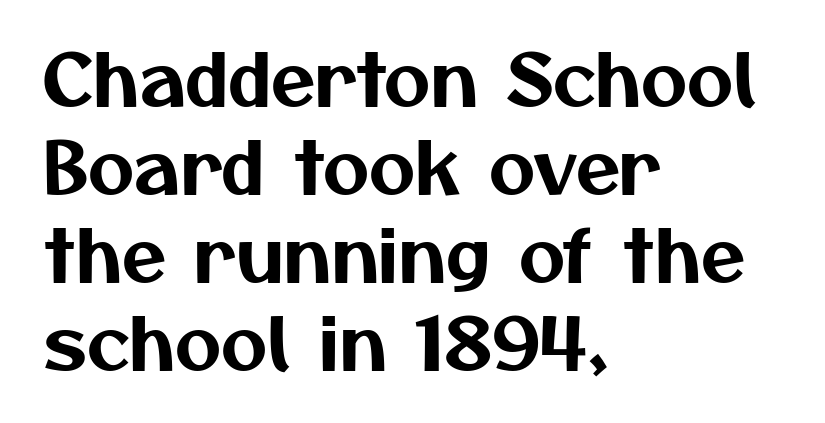
{"serif": "no", "width": "normal", "stroke_contrast": "medium", "x_height": "medium", "monospaced": "no", "underline": "no", "align": "left", "line_spacing_ratio": 1.22, "letter_spacing": "normal", "letter_spacing_em": 0.0, "glyph_px": 72}
